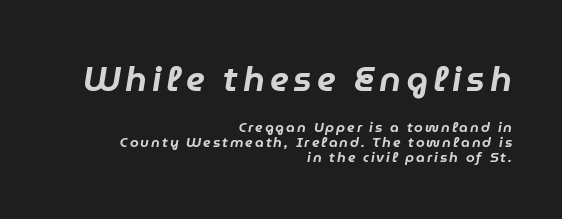
Varying glyph widths throughout — classic text-font behaviour. Students, observe: this is what under-led, compact text looks like. The rag falls on the left side of this text block. The face used here has a pronounced slope to its letters.
